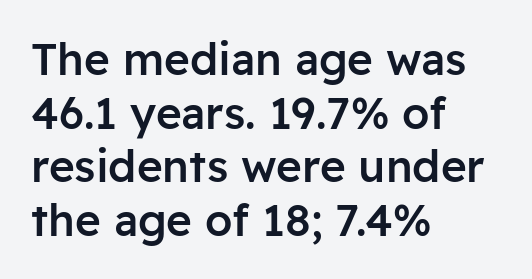
Nobody touched the tracking dial on this one. Quick note: underline off. Stroke thickness is moderately raised; the sample reads as semibold. Spacing verdict: proportional, widths tailored to each character. Nothing sits at the stroke ends, so this counts as sans-serif. These lines stack with their left ends in a neat column.
